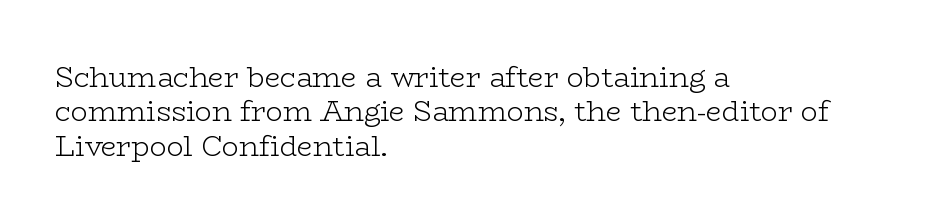
The image shows 28 px light, wide serif type, upright; set left-aligned, line spacing 1.23x, normal letter spacing, not underlined; low stroke contrast and a medium x-height.
